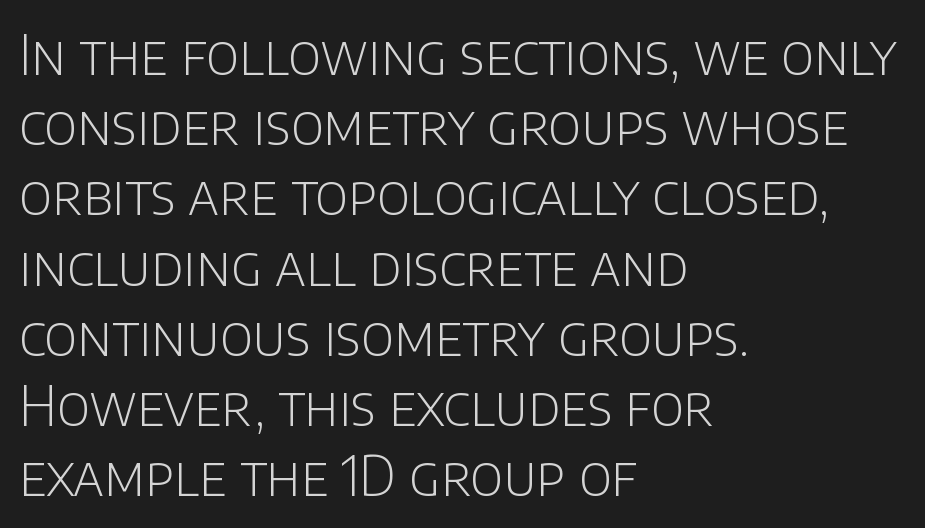
The image shows 54 px light sans-serif type, upright; set left-aligned, normal line spacing (1.3x), normal letter spacing, not underlined; low stroke contrast and a large x-height.
